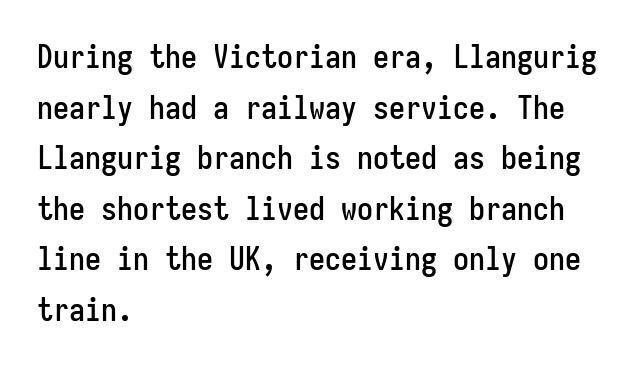
The image shows 32 px condensed sans-serif type, upright, monospaced; set left-aligned, normal line spacing (1.58x), normal letter spacing, not underlined; low stroke contrast and a medium x-height.
